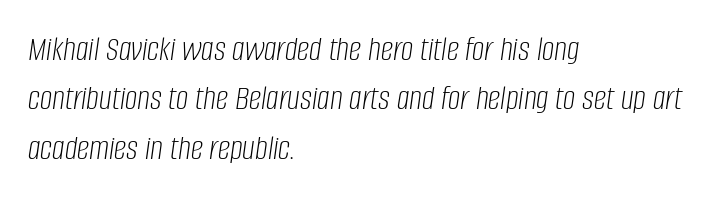
Emphasis-style slanted type is in use. The compositor pushed each line to the left boundary. Is the stroke heavy? The answer is a plain regular-or-lighter. The letters sit at their default tracking, neither squeezed nor spread.
